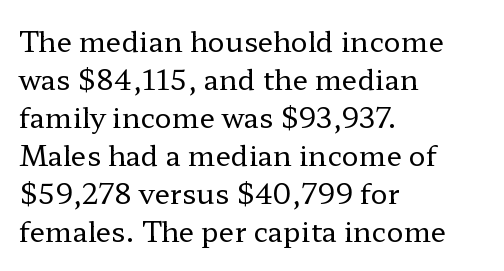
Q: Is the text bold? A: No.
Q: Is the text italic (slanted)? A: No, it is upright.
Q: Is the typeface a serif or a sans-serif typeface? A: Serif.
Q: Is the text underlined? A: No.
Q: How is the paragraph aligned? A: Left-aligned.
Q: Is the spacing between letters normal or unusually wide? A: Normal.
Q: Is the spacing between lines tight, normal or loose? A: Normal.
Q: Width (condensed, normal, or wide)? A: Wide.
Q: Stroke contrast? A: Low.
Q: x-height? A: Medium.
Q: Monospaced? A: No.
